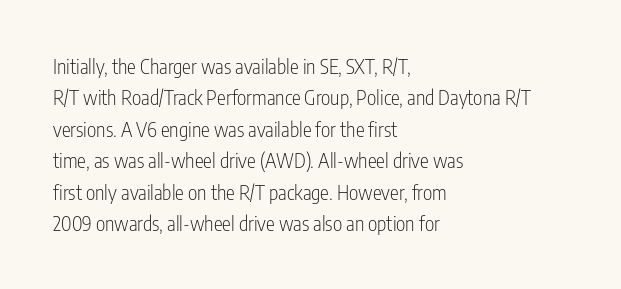
Line spacing here is normal. A typesetter would mark this as roman, not italic. The specimen omits any rule beneath the text block's lines. The rag falls on the right side of this text block. The characters are drawn with everyday or finer stroke widths.
